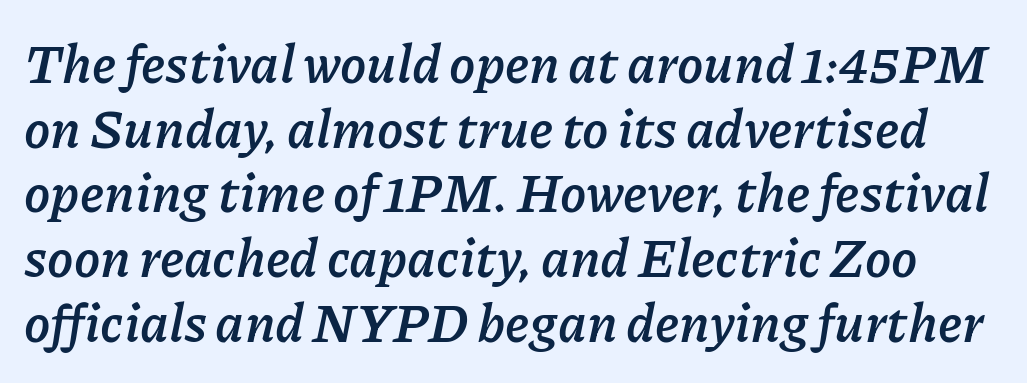
The image shows 53 px semibold type, italic (leaning right); set line spacing 1.22x, normal letter spacing, not underlined; low stroke contrast and a medium x-height.
